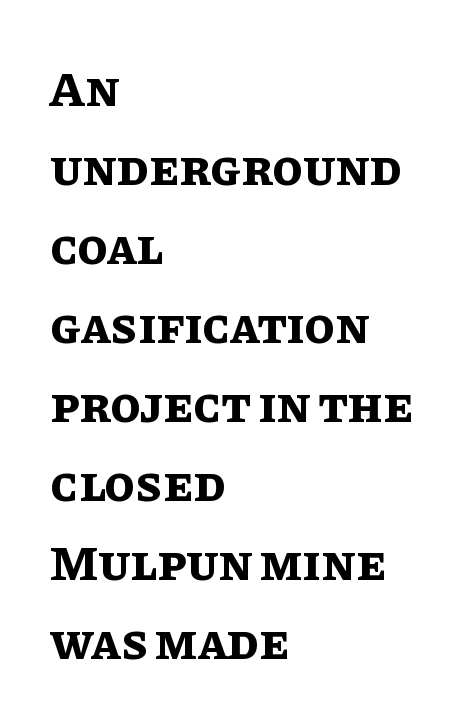
{"italic": "no", "bold": "yes", "weight": "bold", "width": "normal", "stroke_contrast": "low", "x_height": "large", "monospaced": "no", "underline": "no", "align": "left", "line_spacing": "normal", "line_spacing_ratio": 1.58, "letter_spacing": "normal", "letter_spacing_em": 0.0, "glyph_px": 50}
